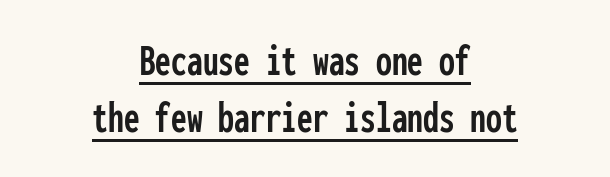
The image shows 45 px condensed sans-serif type, upright, monospaced; set centered, normal line spacing (1.26x), normal letter spacing, underlined; low stroke contrast and a medium x-height.
